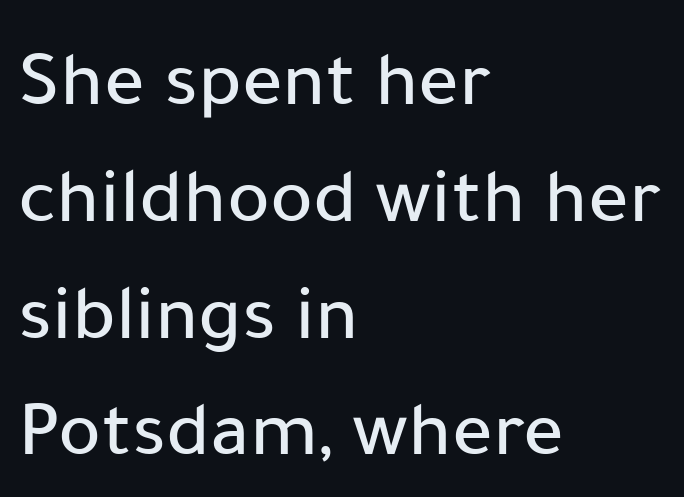
{"serif": "no", "italic": "no", "width": "normal", "stroke_contrast": "low", "x_height": "medium", "monospaced": "no", "underline": "no", "align": "left", "line_spacing": "normal", "line_spacing_ratio": 1.46, "letter_spacing": "normal", "letter_spacing_em": 0.0, "glyph_px": 80}
